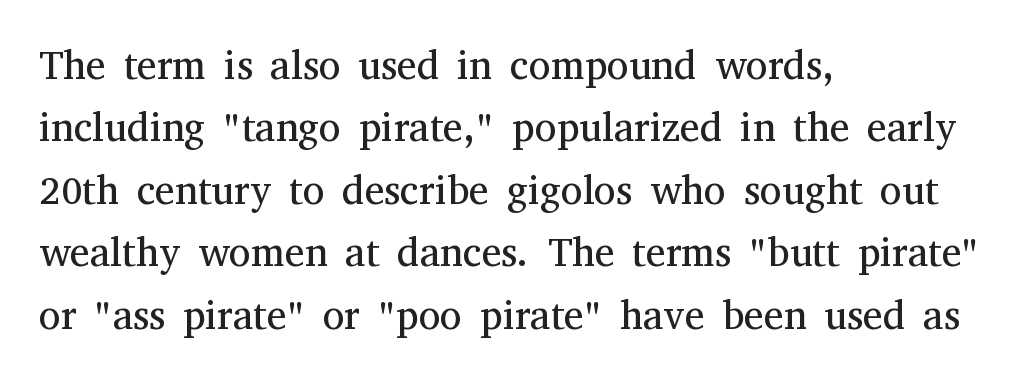
{"serif": "yes", "italic": "no", "bold": "no", "weight": "regular", "width": "normal", "stroke_contrast": "medium", "x_height": "medium", "monospaced": "no", "underline": "no", "align": "left", "line_spacing": "normal", "line_spacing_ratio": 1.56, "letter_spacing": "normal", "letter_spacing_em": 0.0, "glyph_px": 40}
